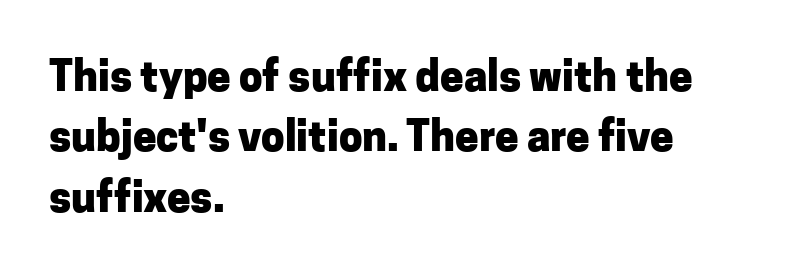
The image shows 42 px heavy sans-serif type, upright; set left-aligned, normal line spacing (1.44x), normal letter spacing, not underlined; low stroke contrast and a medium x-height.
